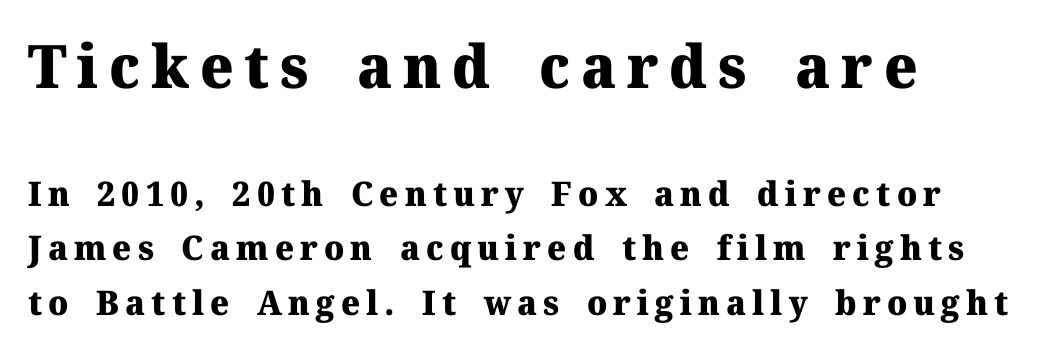
Q: Is the text bold? A: Yes.
Q: Is the text italic (slanted)? A: No, it is upright.
Q: Is the typeface a serif or a sans-serif typeface? A: Serif.
Q: Is the text underlined? A: No.
Q: Is the spacing between lines tight, normal or loose? A: Normal.
Q: Which block of text is set in a larger size, the first (top) or the second (bottom)? A: The first (top) one.
Q: Width (condensed, normal, or wide)? A: Normal.
Q: Stroke contrast? A: Medium.
Q: x-height? A: Medium.
Q: Monospaced? A: No.
